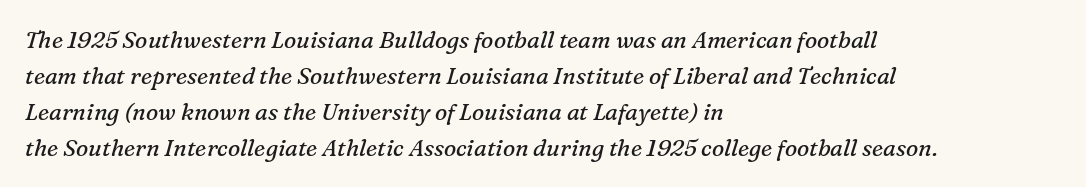
In terms of letterspacing, this is plain default setting. Decoration check: the copy has no underline. Nothing heavy about these letters — not bold at all. Regular leading. Leftover space on each line is placed entirely after the last word.
